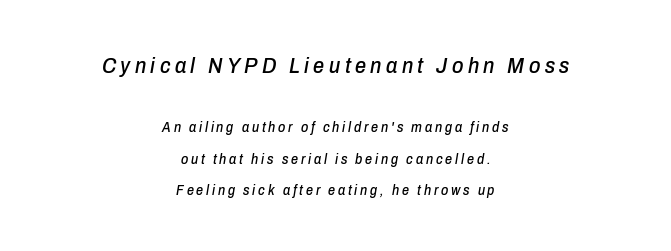
The image shows 22 px text type, italic (leaning right); set centered, loose line spacing (2.22x), unusually wide letter spacing (+0.2 em), not underlined; the first (top) block is 1.57x larger.
